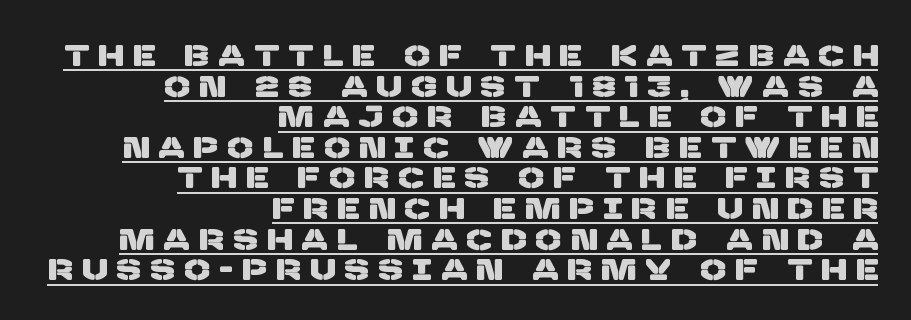
Q: Is the typeface a serif or a sans-serif typeface? A: Sans-serif.
Q: Is the text underlined? A: Yes.
Q: How is the paragraph aligned? A: Right-aligned.
Q: Is the spacing between letters normal or unusually wide? A: Unusually wide.
Q: Is the spacing between lines tight, normal or loose? A: Tight.
Q: Width (condensed, normal, or wide)? A: Normal.
Q: Stroke contrast? A: Low.
Q: x-height? A: Large.
Q: Monospaced? A: No.
